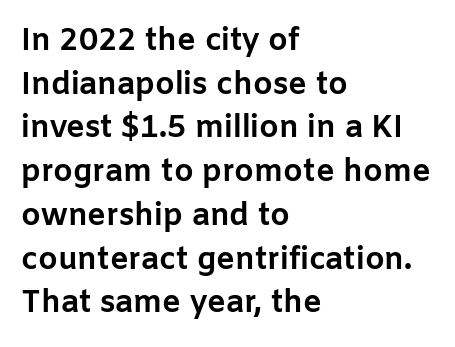
The image shows 31 px bold sans-serif type, upright; set left-aligned, normal line spacing (1.41x), normal letter spacing, not underlined; low stroke contrast and a medium x-height.
